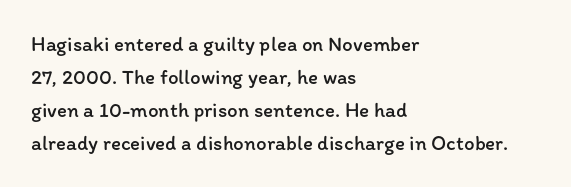
No italicization has been applied; the sample stays upright. This rendering features lettering with no underline. Summary of weight: not heavy and not bold. The typesetter chose a ragged-right arrangement here. The vertical gap from one line to the next is medium.
